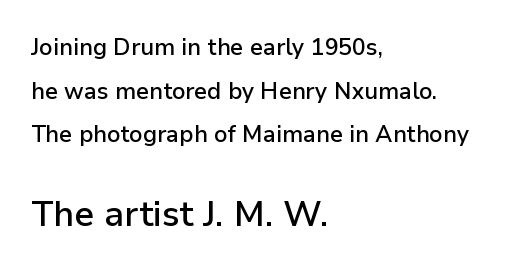
The leading is generous, giving the passage an open texture. The lines are quadded left. Bigger letters appear in the bottom chunk; the top chunk is reduced. The rendering uses a semibold face; strokes are thickened but not to full bold.
